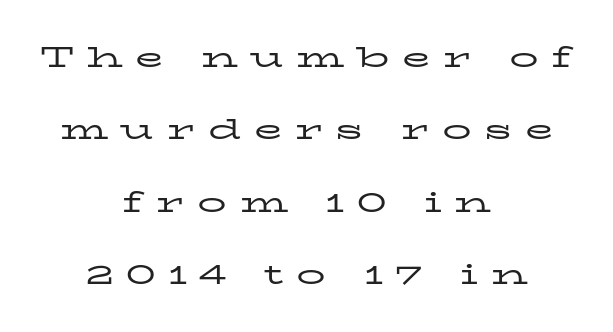
Is the type heavy? It reads as light-to-regular instead. You could only call the tracking loose — the letters float apart. A typesetter would mark this as roman, not italic. You could not count columns in this text — the font is proportionally spaced.
